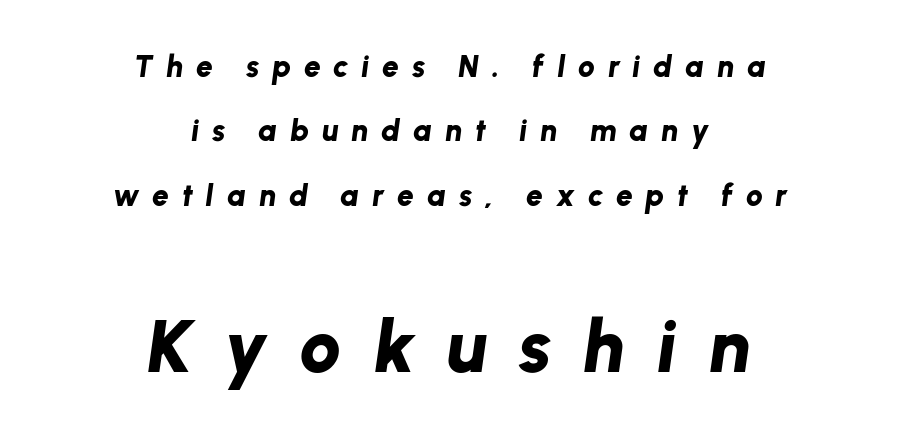
The image shows 74 px bold type, italic (leaning right); set centered, loose line spacing (2.15x), unusually wide letter spacing (+0.43 em), not underlined; the second (bottom) block is 2.47x larger; low stroke contrast and a medium x-height.
